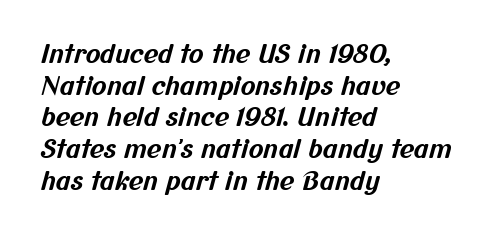
{"bold": "yes", "underline": "no", "align": "left", "line_spacing": "normal", "line_spacing_ratio": 1.27, "letter_spacing": "normal", "letter_spacing_em": 0.0, "glyph_px": 25}
